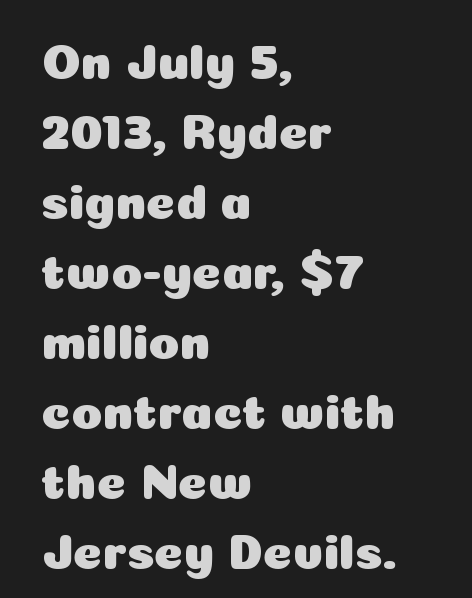
The text was rendered using a sans face with plain stroke endings. The tracking reads as untouched default to a designer's eye. Rows of type keep a routine distance in the vertical direction. A roman cut, with each character standing at attention. Here the designer chose a conventional face with non-uniform glyph widths.
